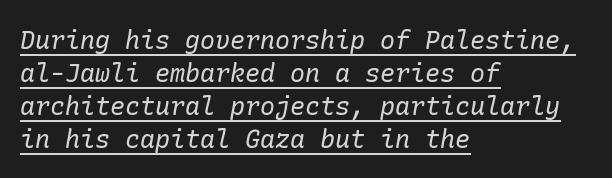
{"italic": "yes", "lean": "right", "slant_degrees": 10, "bold": "no", "underline": "yes", "align": "left", "line_spacing": "normal", "line_spacing_ratio": 1.32, "letter_spacing": "normal", "letter_spacing_em": 0.0, "glyph_px": 25}
